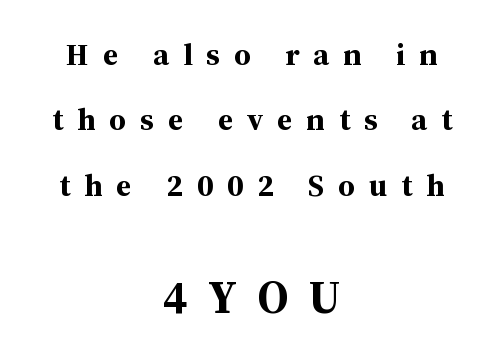
Descender tails drop into unmarked territory. Does the lettering tilt? It doesn't — this is upright. Does the type have serifs? Yes, each stem ends in a small foot. You could only call the tracking loose — the letters float apart. How heavy is the stroke? Heavy — this is a bold. The lower block of text is set noticeably larger than the block above it.
